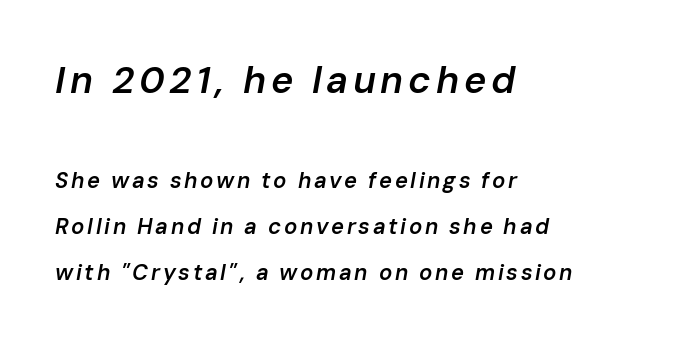
In terms of leading, this rendering errs on the spacious side. A bare baseline throughout the passage. Think of a printed novel: that variable character pitch is what you see here. In CSS terms this would be text-align: left.
